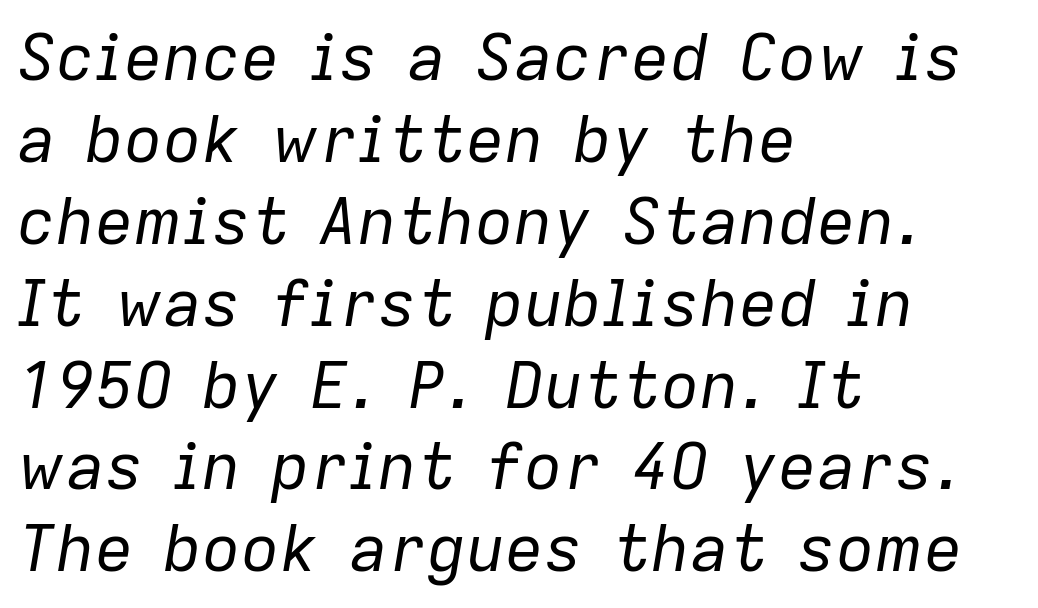
Horizontal alignment here is leftward, the default for most running prose. The text carries the slant typical of an italic or oblique font. Proportional: the letters do not fall into vertical columns. This is not heavy type; no bold has been used. Inter-character spacing is left at the font's built-in metrics.
